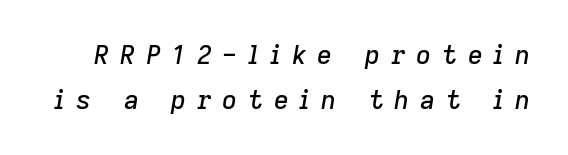
{"italic": "yes", "lean": "right", "slant_degrees": 9, "underline": "no", "line_spacing_ratio": 1.73, "letter_spacing": "wide", "letter_spacing_em": 0.41, "glyph_px": 26}
